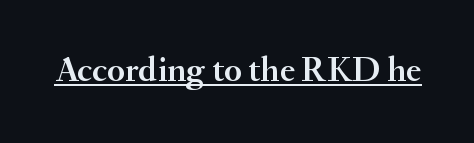
{"serif": "yes", "italic": "no", "width": "normal", "stroke_contrast": "medium", "x_height": "small", "monospaced": "no", "underline": "yes", "letter_spacing": "normal", "letter_spacing_em": 0.0, "glyph_px": 36}
